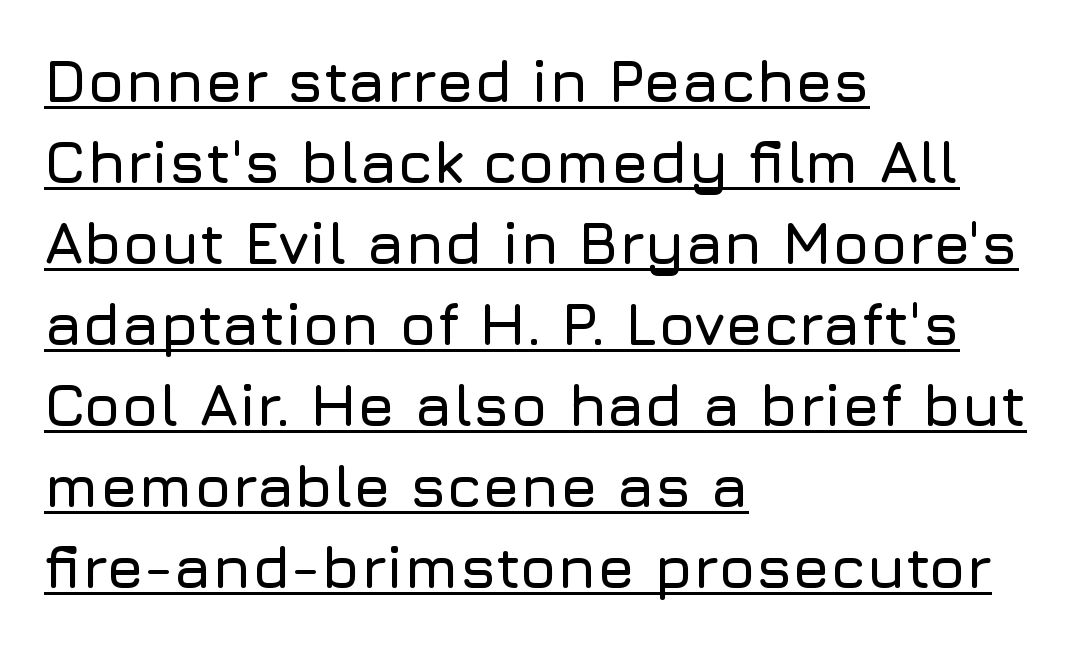
{"serif": "no", "italic": "no", "width": "normal", "stroke_contrast": "low", "x_height": "medium", "monospaced": "no", "underline": "yes", "align": "left", "line_spacing": "normal", "line_spacing_ratio": 1.35, "letter_spacing": "normal", "letter_spacing_em": 0.0, "glyph_px": 60}
